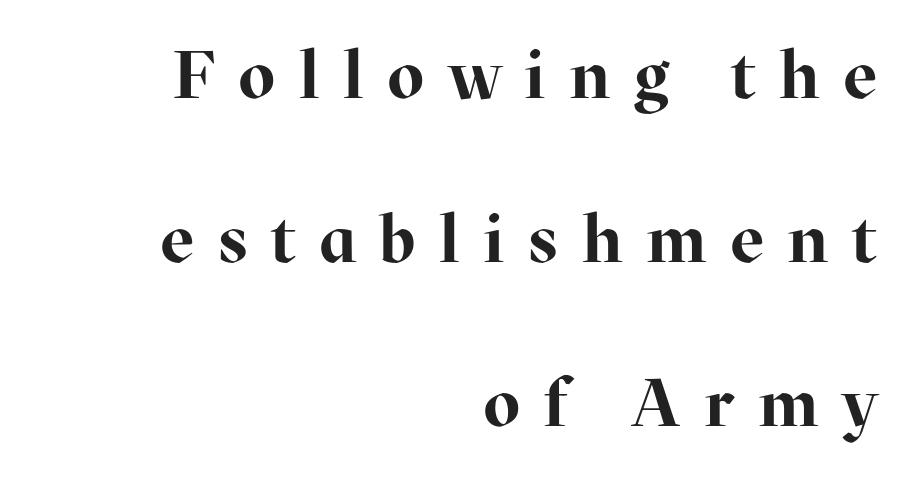
Q: Is the text bold? A: Yes.
Q: Is the text italic (slanted)? A: No, it is upright.
Q: Is the typeface a serif or a sans-serif typeface? A: Serif.
Q: Is the text underlined? A: No.
Q: How is the paragraph aligned? A: Right-aligned.
Q: Is the spacing between letters normal or unusually wide? A: Unusually wide.
Q: Is the spacing between lines tight, normal or loose? A: Loose.
Q: Width (condensed, normal, or wide)? A: Normal.
Q: Stroke contrast? A: High.
Q: x-height? A: Medium.
Q: Monospaced? A: No.
